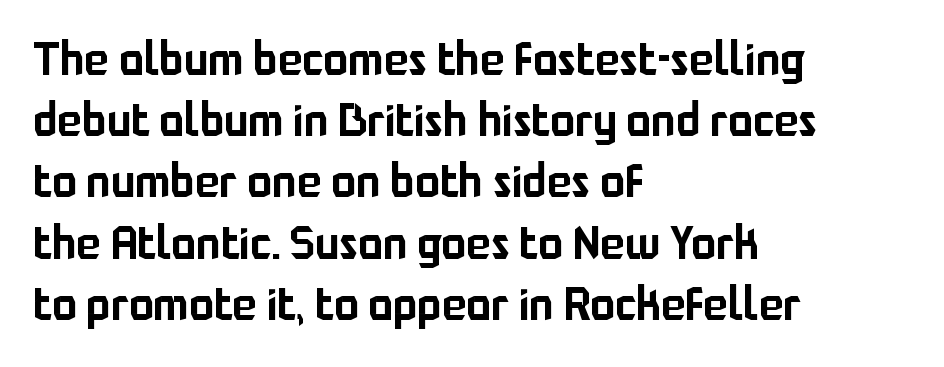
The image shows 46 px sans-serif type, upright; set left-aligned, normal line spacing (1.33x), normal letter spacing, not underlined; low stroke contrast and a medium x-height.
